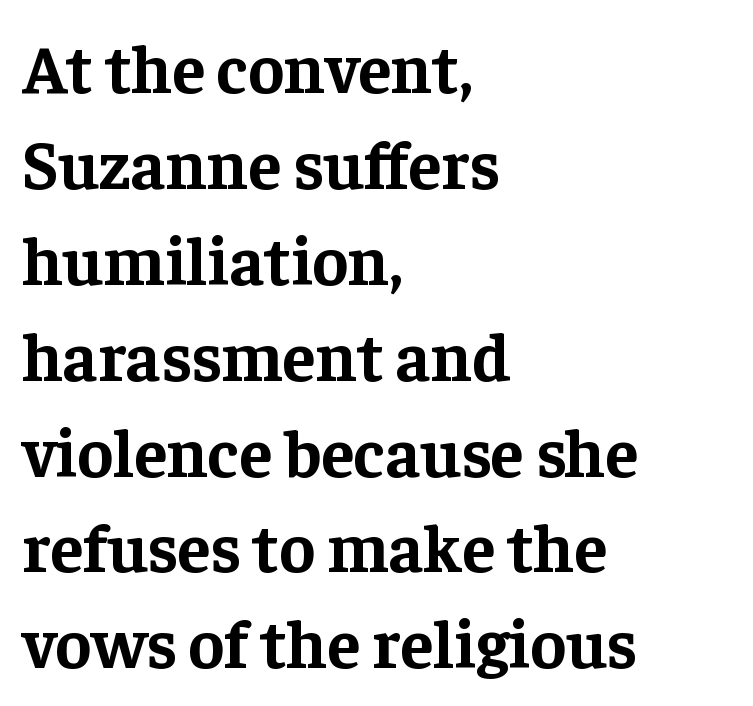
{"serif": "yes", "italic": "no", "bold": "yes", "weight": "bold", "width": "normal", "stroke_contrast": "low", "x_height": "medium", "monospaced": "no", "underline": "no", "align": "left", "line_spacing": "normal", "line_spacing_ratio": 1.41, "letter_spacing": "normal", "letter_spacing_em": 0.0, "glyph_px": 68}
